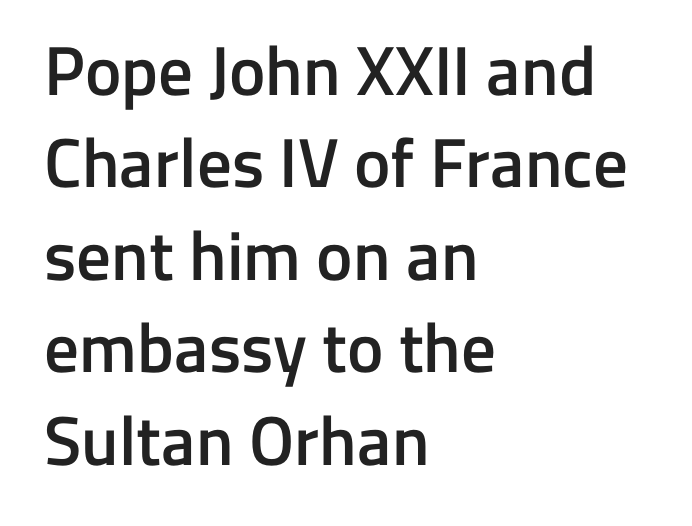
Q: Is the text bold? A: Semi-bold.
Q: Is the text italic (slanted)? A: No, it is upright.
Q: Is the typeface a serif or a sans-serif typeface? A: Sans-serif.
Q: Is the text underlined? A: No.
Q: How is the paragraph aligned? A: Left-aligned.
Q: Is the spacing between letters normal or unusually wide? A: Normal.
Q: Is the spacing between lines tight, normal or loose? A: Normal.
Q: Width (condensed, normal, or wide)? A: Normal.
Q: Stroke contrast? A: Low.
Q: x-height? A: Medium.
Q: Monospaced? A: No.
